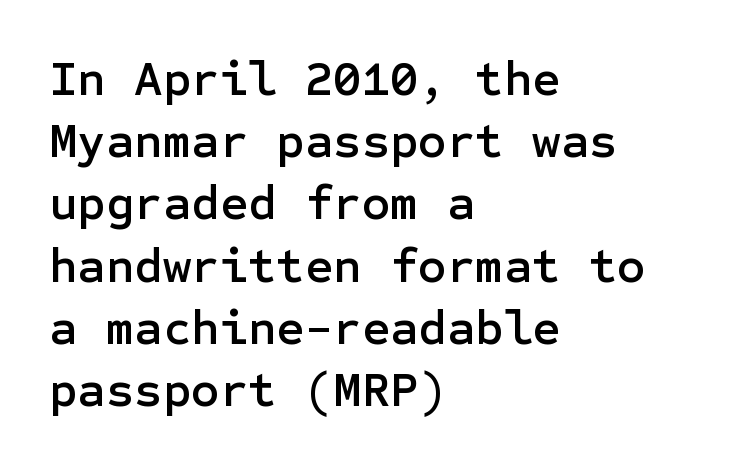
{"serif": "no", "italic": "no", "width": "normal", "stroke_contrast": "low", "x_height": "medium", "underline": "no", "align": "left", "line_spacing": "normal", "line_spacing_ratio": 1.27, "letter_spacing": "normal", "letter_spacing_em": 0.0, "glyph_px": 49}
